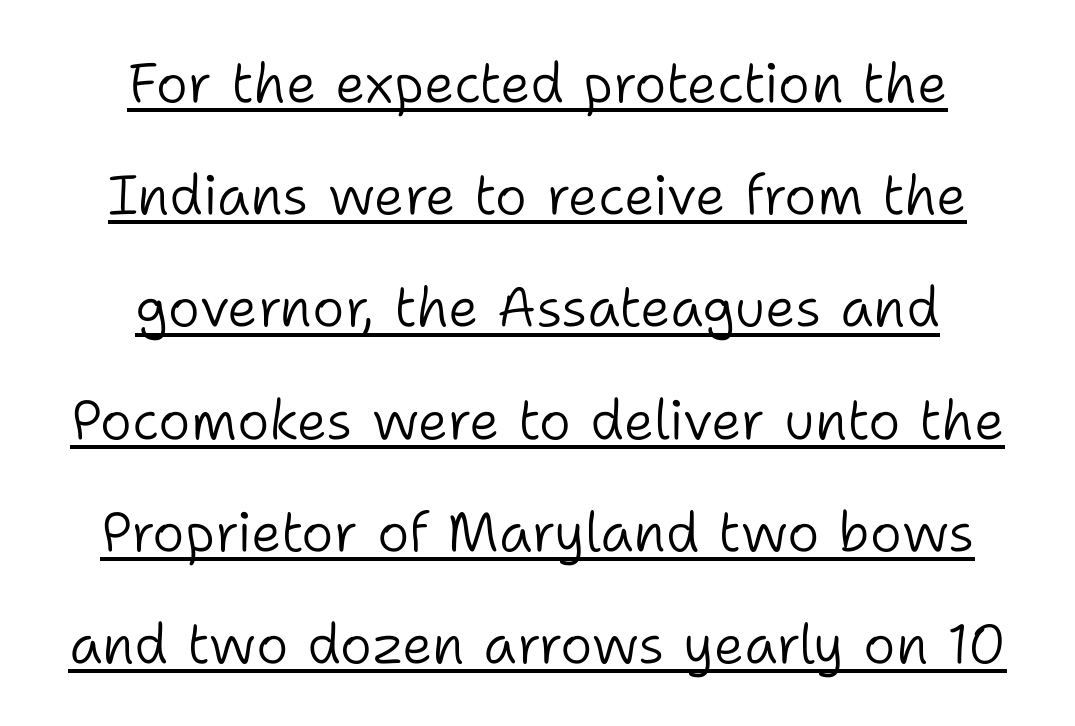
Q: Is the text bold? A: No.
Q: Is the text italic (slanted)? A: No, it is upright.
Q: Is the typeface a serif or a sans-serif typeface? A: Sans-serif.
Q: Is the text underlined? A: Yes.
Q: How is the paragraph aligned? A: Centered.
Q: Is the spacing between letters normal or unusually wide? A: Normal.
Q: Is the spacing between lines tight, normal or loose? A: Loose.
Q: Width (condensed, normal, or wide)? A: Normal.
Q: Stroke contrast? A: Low.
Q: x-height? A: Medium.
Q: Monospaced? A: No.
